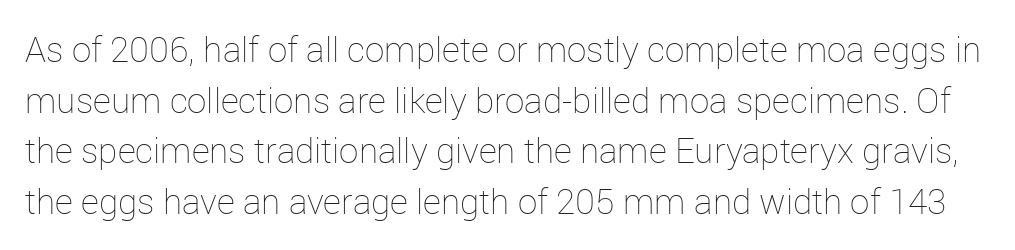
A clean baseline with only descenders dipping below it. Posture: vertical. The letters look calm and open, with moderate or lighter stems. This sample uses plain, unmodified letter spacing.
